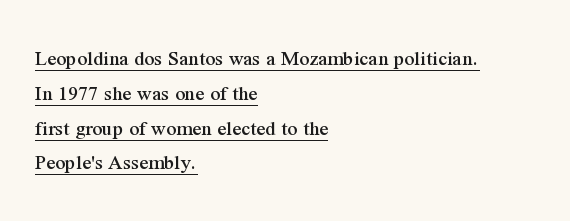
The rows are spaced the way most documents space them. Letter spacing: default. One-word summary of the alignment: left. The axis of the letterforms is exactly vertical. The specimen includes a rule beneath the text block's lines.
